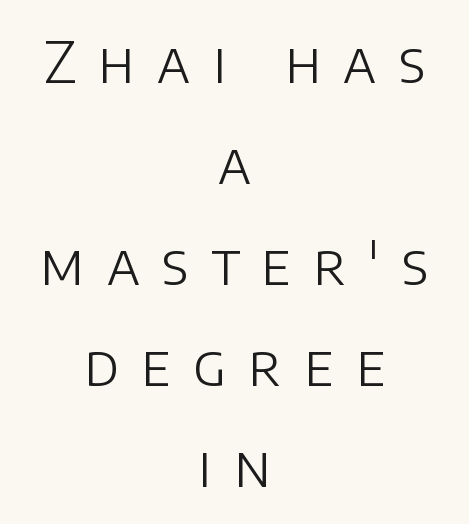
Q: Is the text bold? A: No.
Q: Is the text italic (slanted)? A: No, it is upright.
Q: Is the typeface a serif or a sans-serif typeface? A: Sans-serif.
Q: Is the text underlined? A: No.
Q: How is the paragraph aligned? A: Centered.
Q: Is the spacing between letters normal or unusually wide? A: Unusually wide.
Q: Width (condensed, normal, or wide)? A: Normal.
Q: Stroke contrast? A: Low.
Q: x-height? A: Large.
Q: Monospaced? A: No.
